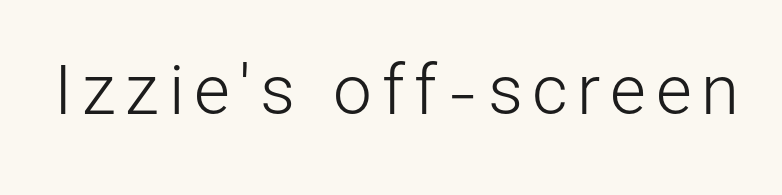
Q: Is the text bold? A: No.
Q: Is the text italic (slanted)? A: No, it is upright.
Q: Is the typeface a serif or a sans-serif typeface? A: Sans-serif.
Q: Is the text underlined? A: No.
Q: Width (condensed, normal, or wide)? A: Normal.
Q: Stroke contrast? A: Low.
Q: x-height? A: Medium.
Q: Monospaced? A: No.
